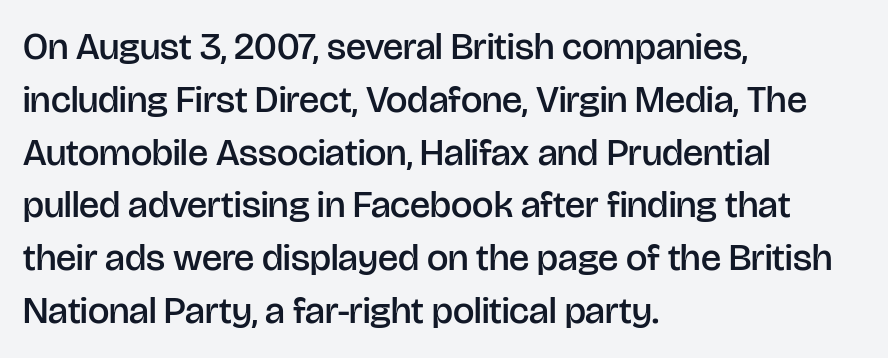
Typographic density is moderately raised because the face is semibold. Quick note: interline space is typical. Observe the absence of serifs on each vertical stroke in this sample. The lettering stays uniformly vertical, giving the passage a roman look. Each line starts at the same left margin while the right side varies. How are the letters spaced? Ordinarily, with no added tracking.
